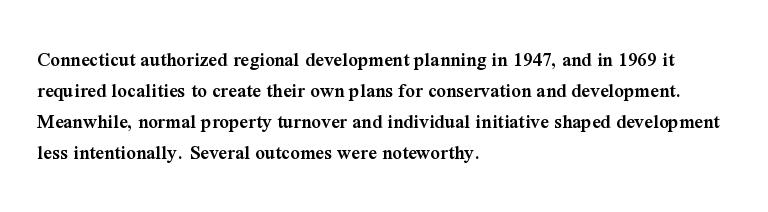
Observe the ordinary spacing: letters are neighbours, not strangers. Which margin do the lines hug? The left one — the right edge is uneven. Compared with typical paragraphs, the rows here are spaced about the same. Notice how the stems are strictly vertical — no italics here. Compared with an ordinary text face, these strokes are moderately heavier — a semibold. Clear beneath every line of the passage.
